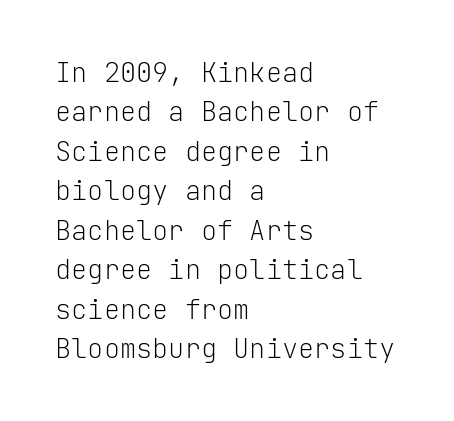
Quick note: not italic, upright. Is the stroke heavy? The answer is a plain regular-or-lighter. The setting favours the left margin, as ordinary paragraphs usually do. Has an underline been added? It has not. Tracking here is standard; glyphs follow each other at the usual distance. Line spacing here is normal.
